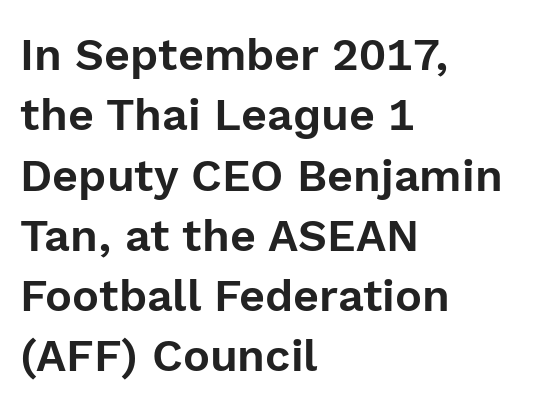
{"serif": "no", "italic": "no", "width": "normal", "x_height": "medium", "monospaced": "no", "underline": "no", "align": "left", "line_spacing": "normal", "line_spacing_ratio": 1.34, "letter_spacing": "normal", "letter_spacing_em": 0.0, "glyph_px": 45}
